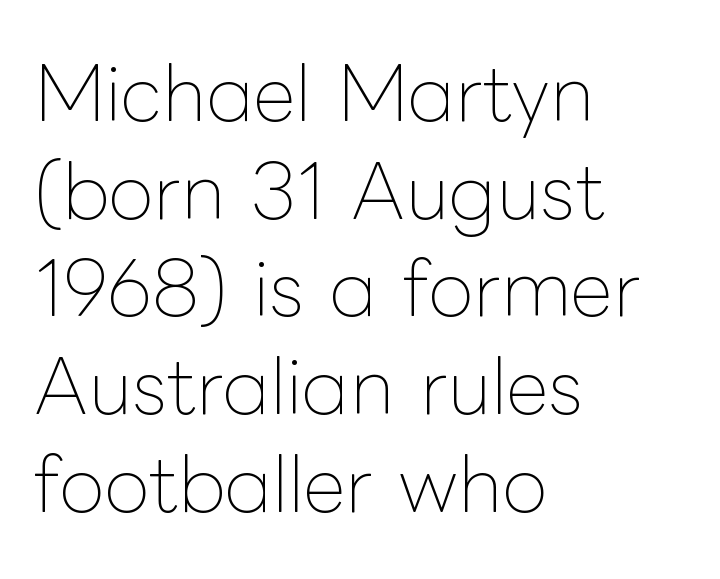
Weight: regular or lighter. Varying glyph widths throughout — classic text-font behaviour. The setting favours the left margin, as ordinary paragraphs usually do. The line texture is even and compact thanks to regular tracking. Beneath every word, the page is bare. Regarding leading, the lines here are spaced in the standard way.
